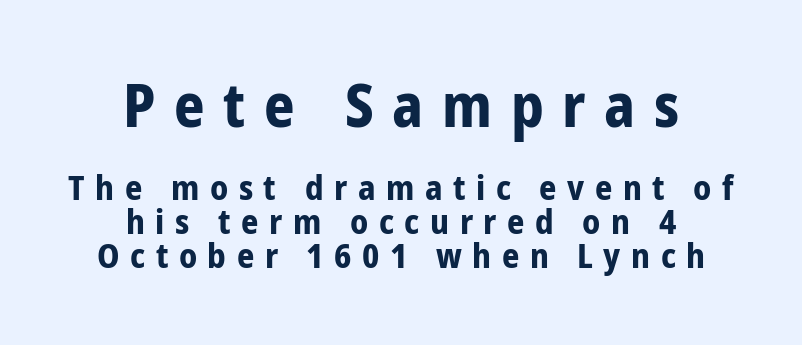
Every stem runs plumb, perpendicular to the baseline. Notice how the passage keeps no hard edge, just a central spine. Top chunk: large. Bottom chunk: small. Lines of text with bare space underneath.
